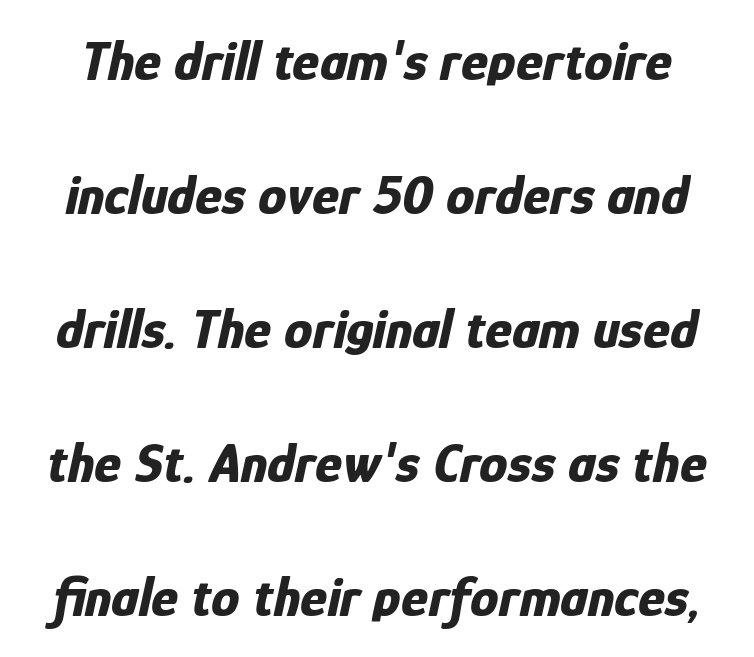
The image shows 57 px bold, condensed type, italic (leaning right); set loose line spacing (2.35x), normal letter spacing, not underlined; low stroke contrast and a medium x-height.
